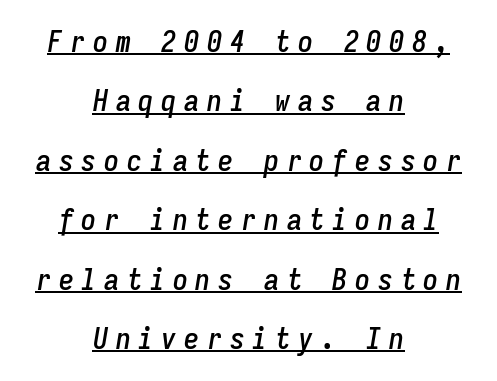
{"italic": "yes", "lean": "right", "slant_degrees": 9, "width": "condensed", "stroke_contrast": "low", "x_height": "medium", "monospaced": "yes", "underline": "yes", "align": "center", "line_spacing": "loose", "line_spacing_ratio": 1.98, "letter_spacing": "wide", "letter_spacing_em": 0.26, "glyph_px": 30}
